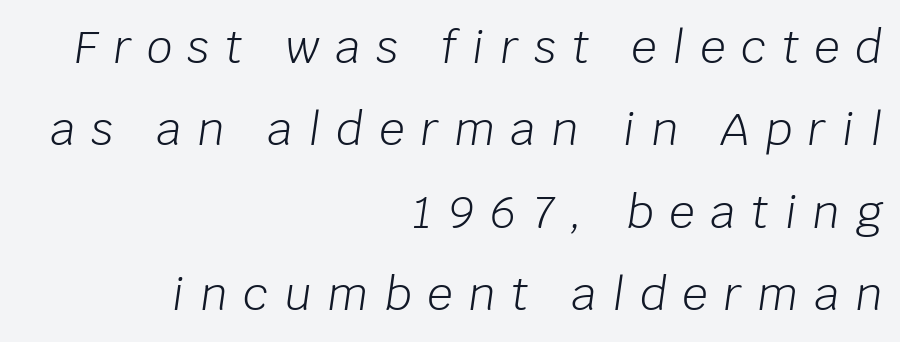
{"italic": "yes", "lean": "right", "slant_degrees": 8, "bold": "no", "weight": "light", "width": "normal", "stroke_contrast": "low", "x_height": "large", "monospaced": "no", "underline": "no", "align": "right", "line_spacing_ratio": 1.83, "letter_spacing": "wide", "letter_spacing_em": 0.35, "glyph_px": 45}
